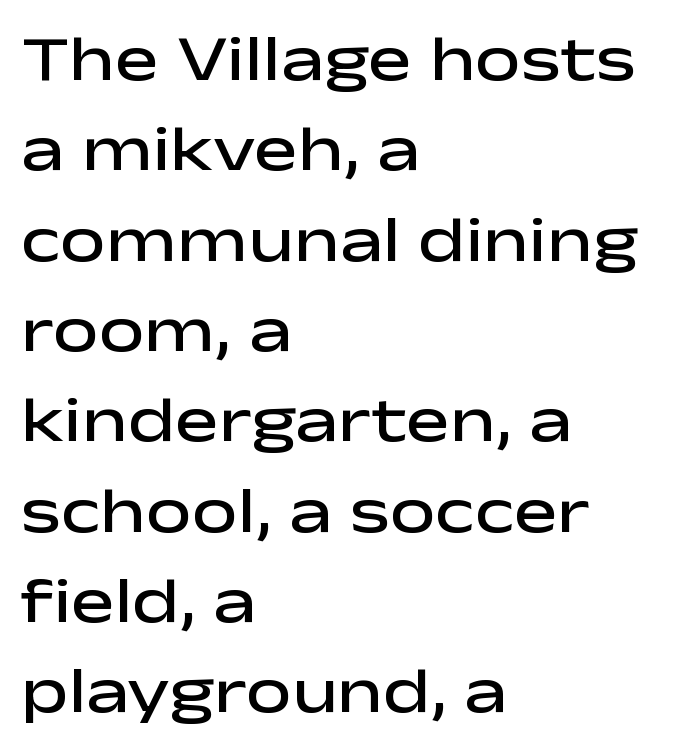
The image shows 65 px semibold, wide sans-serif type, upright; set left-aligned, normal line spacing (1.39x), normal letter spacing, not underlined; low stroke contrast and a medium x-height.
